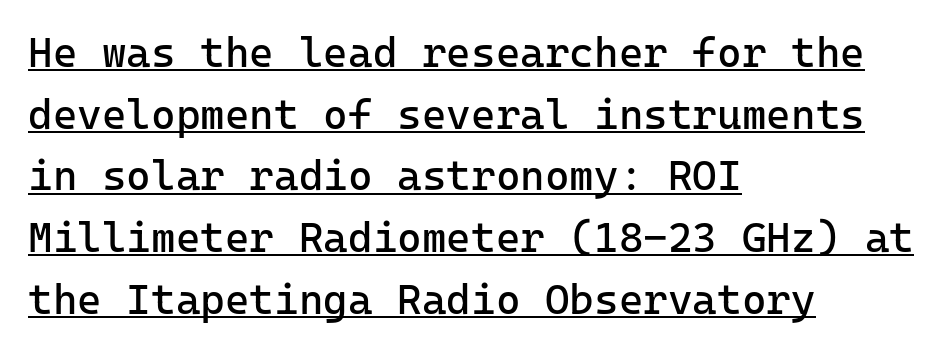
The font is comparable to plain body text, perhaps lighter. The passage shown stacks its lines at a standard gap. Emphasis is given by a line drawn under the lettering. Serif or sans? Sans — the stroke terminals are bare.
